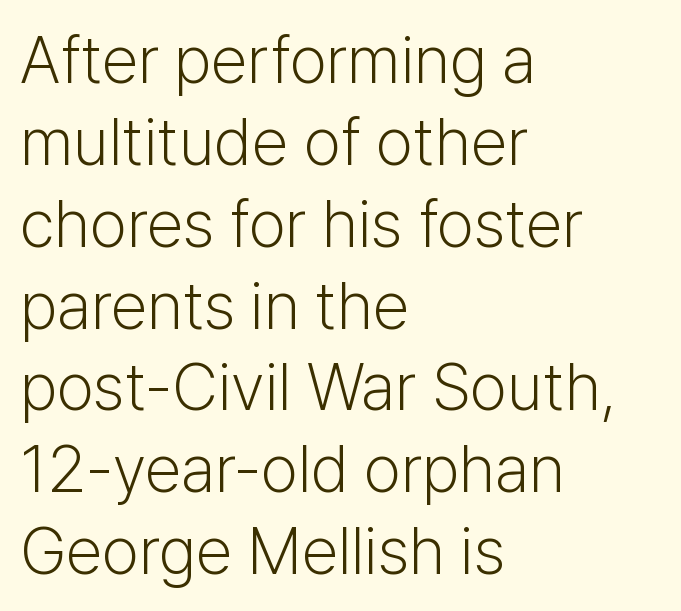
The image shows 66 px light sans-serif type, upright; set left-aligned, line spacing 1.24x, normal letter spacing, not underlined; low stroke contrast and a medium x-height.
